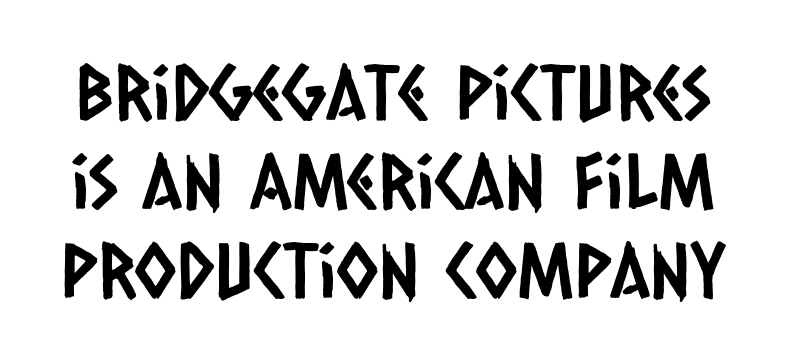
{"serif": "no", "width": "condensed", "stroke_contrast": "low", "x_height": "large", "monospaced": "no", "underline": "no", "line_spacing_ratio": 1.17, "letter_spacing": "normal", "letter_spacing_em": 0.0, "glyph_px": 76}
